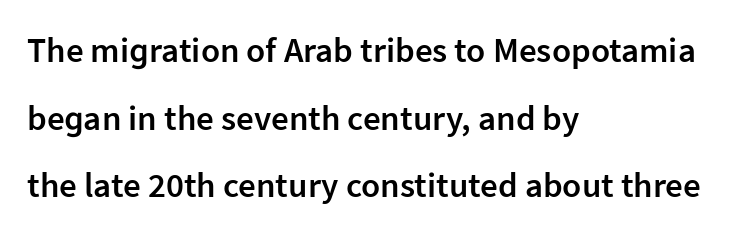
The image shows 35 px semibold sans-serif type, upright; set left-aligned, loose line spacing (1.93x), normal letter spacing, not underlined; low stroke contrast and a medium x-height.
